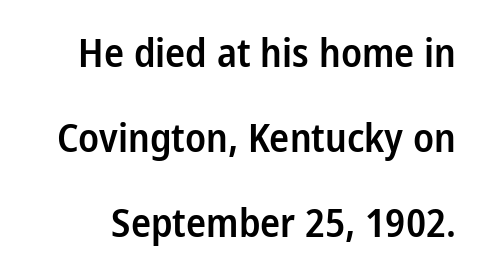
Type style note: lacks serifs. How are the letters spaced? Ordinarily, with no added tracking. Honestly, the rows look like they've been pulled way apart. Do the letters lean? They stand straight. The space directly below the letters is spotless.
